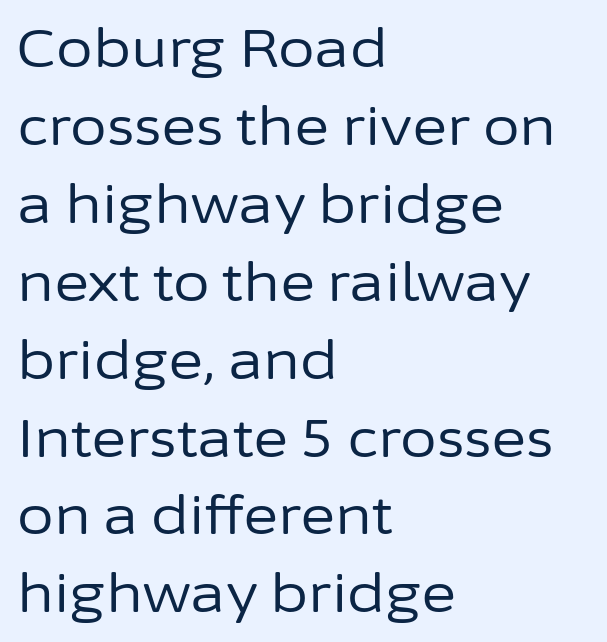
{"serif": "no", "italic": "no", "bold": "no", "weight": "regular", "width": "normal", "stroke_contrast": "low", "x_height": "medium", "monospaced": "no", "underline": "no", "align": "left", "line_spacing": "normal", "line_spacing_ratio": 1.47, "letter_spacing": "normal", "letter_spacing_em": 0.0, "glyph_px": 53}
